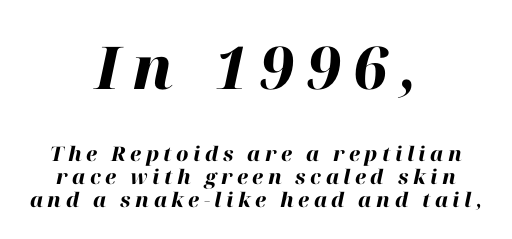
The image shows 59 px heavy type, italic (leaning right); set centered, tight line spacing (1.14x), unusually wide letter spacing (+0.22 em), not underlined; the first (top) block is 2.95x larger; high stroke contrast and a medium x-height.
